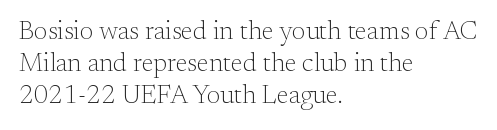
The image shows 26 px text type, upright; set left-aligned, line spacing 1.24x, normal letter spacing, not underlined.
